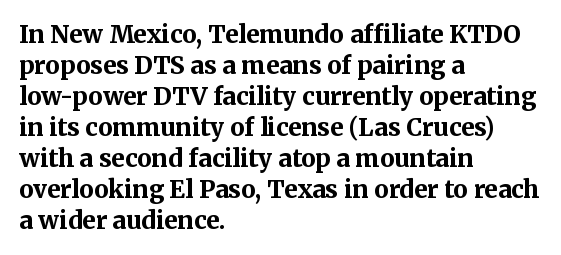
{"italic": "no", "bold": "yes", "underline": "no", "align": "left", "line_spacing": "normal", "line_spacing_ratio": 1.29, "letter_spacing": "normal", "letter_spacing_em": 0.0, "glyph_px": 24}
